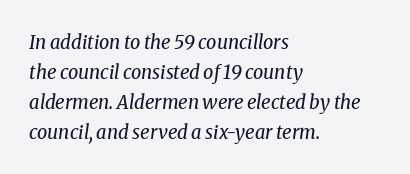
Q: Is the text bold? A: No.
Q: Is the text italic (slanted)? A: Yes, it leans right by about 8 degrees.
Q: Is the text underlined? A: No.
Q: How is the paragraph aligned? A: Left-aligned.
Q: Is the spacing between letters normal or unusually wide? A: Normal.
Q: Is the spacing between lines tight, normal or loose? A: Normal.
